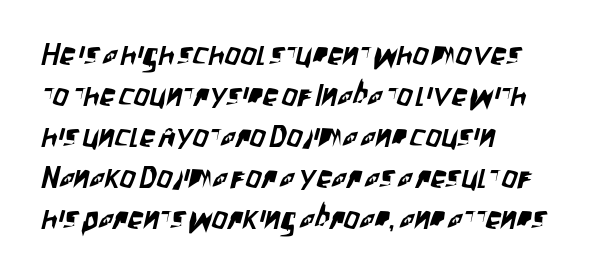
Q: Is the typeface a serif or a sans-serif typeface? A: Sans-serif.
Q: Is the text underlined? A: No.
Q: How is the paragraph aligned? A: Left-aligned.
Q: Is the spacing between letters normal or unusually wide? A: Normal.
Q: Is the spacing between lines tight, normal or loose? A: Normal.
Q: Width (condensed, normal, or wide)? A: Condensed.
Q: Stroke contrast? A: Low.
Q: x-height? A: Large.
Q: Monospaced? A: No.
